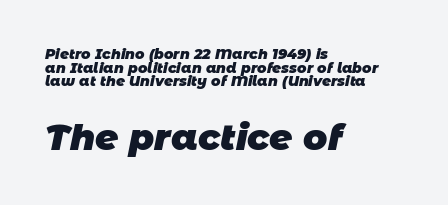
A clean baseline with only descenders dipping below it. Caption: upper text group reduced, lower text group enlarged. The vertical gap from one line to the next is small. Here the designer chose a conventional face with non-uniform glyph widths.
